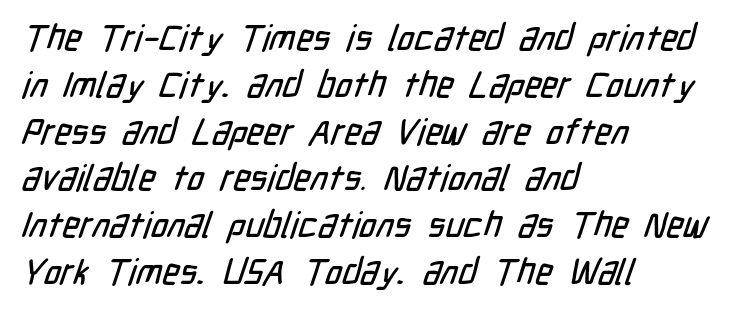
{"serif": "no", "width": "condensed", "stroke_contrast": "low", "x_height": "medium", "monospaced": "no", "underline": "no", "align": "left", "line_spacing": "normal", "line_spacing_ratio": 1.3, "letter_spacing": "normal", "letter_spacing_em": 0.0, "glyph_px": 36}
